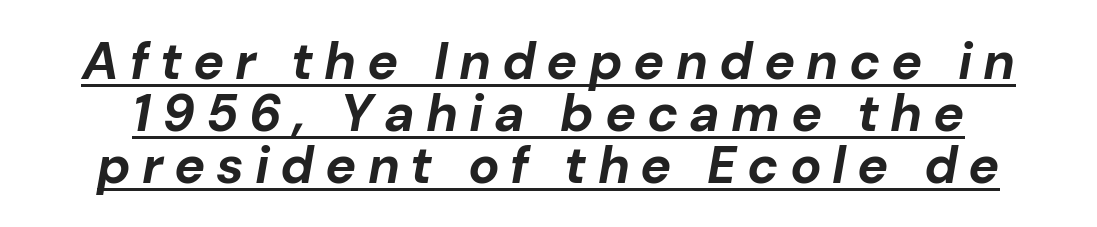
{"italic": "yes", "lean": "right", "slant_degrees": 10, "bold": "yes", "weight": "bold", "width": "normal", "stroke_contrast": "low", "x_height": "medium", "monospaced": "no", "underline": "yes", "line_spacing": "tight", "line_spacing_ratio": 1.0, "letter_spacing": "wide", "letter_spacing_em": 0.21, "glyph_px": 52}
